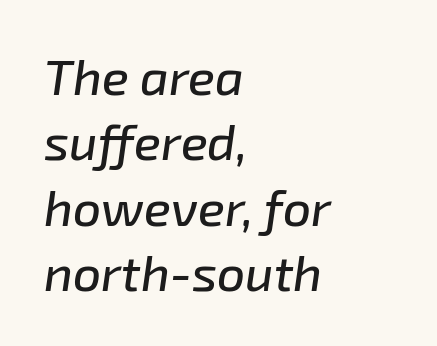
Q: Is the text italic (slanted)? A: Yes, it leans right by about 8 degrees.
Q: Is the text underlined? A: No.
Q: How is the paragraph aligned? A: Left-aligned.
Q: Is the spacing between letters normal or unusually wide? A: Normal.
Q: Is the spacing between lines tight, normal or loose? A: Normal.
Q: Width (condensed, normal, or wide)? A: Normal.
Q: Stroke contrast? A: Low.
Q: x-height? A: Medium.
Q: Monospaced? A: No.
